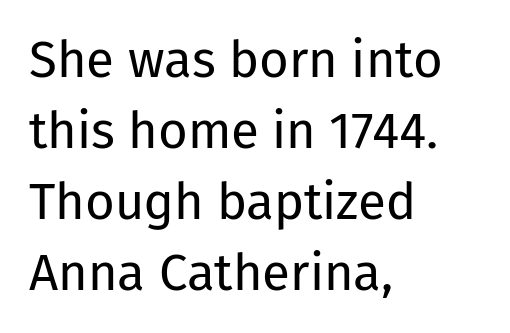
The image shows 51 px regular-weight sans-serif type, upright; set left-aligned, normal line spacing (1.39x), normal letter spacing, not underlined; low stroke contrast and a medium x-height.
